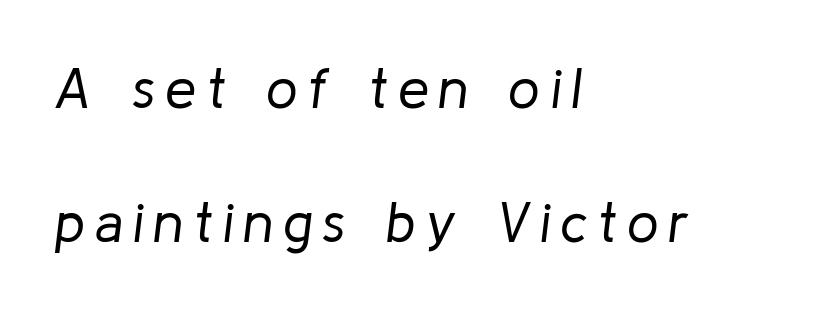
Quick note: interline space is abundant. Type without underlining. The strokes carry an ordinary text weight at most. Style check: oblique.
